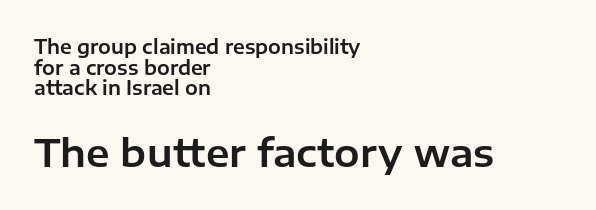
{"serif": "no", "italic": "no", "width": "normal", "stroke_contrast": "low", "x_height": "medium", "monospaced": "no", "underline": "no", "align": "left", "line_spacing": "tight", "line_spacing_ratio": 1.09, "letter_spacing": "normal", "letter_spacing_em": 0.0, "larger_block": "second", "size_ratio": 2.0, "glyph_px": 38}
